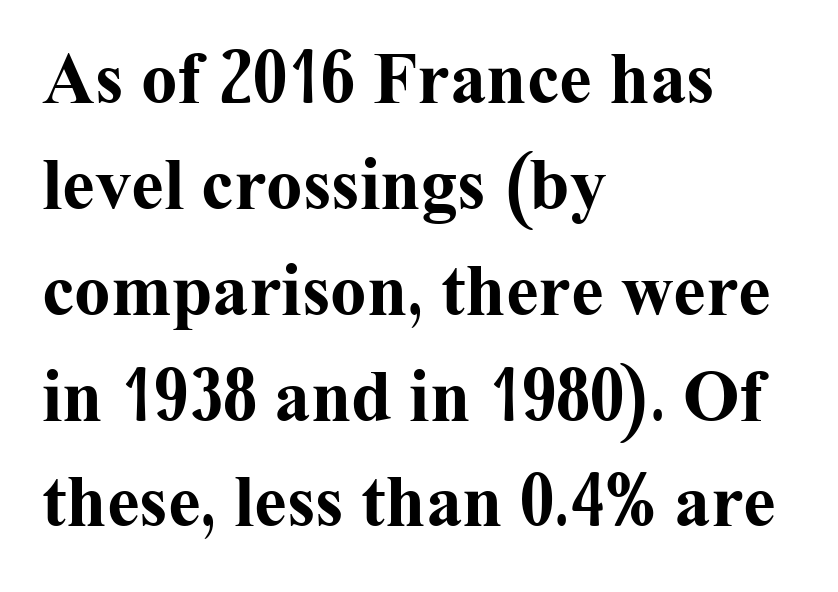
Look at the bottom of the vertical strokes: they flare into serifs here. The typesetting leans heavy: a genuine bold. Check under the words: just untouched page. The typesetter chose a ragged-right arrangement here. Looks like regular typesetting: each glyph gets only the width it needs.
